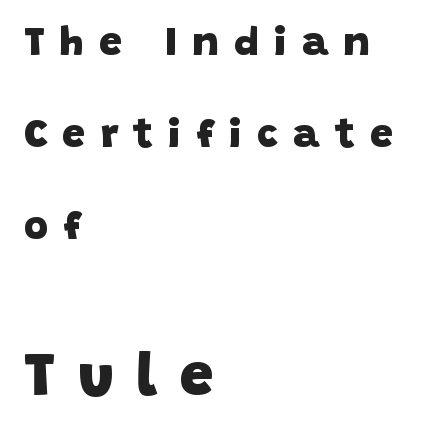
Q: Is the text bold? A: Yes.
Q: Is the typeface a serif or a sans-serif typeface? A: Sans-serif.
Q: Is the text underlined? A: No.
Q: How is the paragraph aligned? A: Left-aligned.
Q: Is the spacing between letters normal or unusually wide? A: Unusually wide.
Q: Is the spacing between lines tight, normal or loose? A: Loose.
Q: Which block of text is set in a larger size, the first (top) or the second (bottom)? A: The second (bottom) one.
Q: Width (condensed, normal, or wide)? A: Normal.
Q: Stroke contrast? A: Low.
Q: x-height? A: Large.
Q: Monospaced? A: No.
